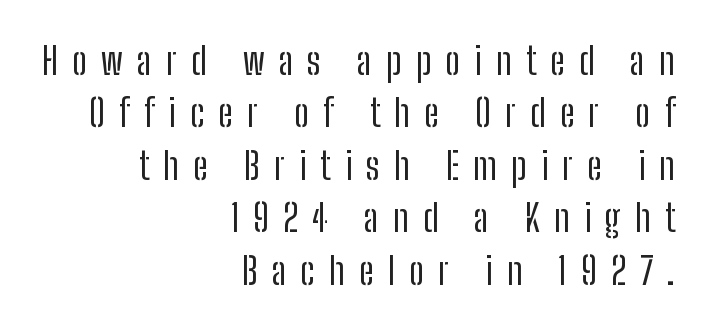
These lines have a slow, spaced-out rhythm from letter to letter. These lines are rendered in a variable-pitch font. Look at the bottom of the vertical strokes: they stop flat, with no serifs. The typography opts for an upright posture over an oblique one. Each stroke keeps to a modest, everyday thickness or less. Vertical spacing — default.
